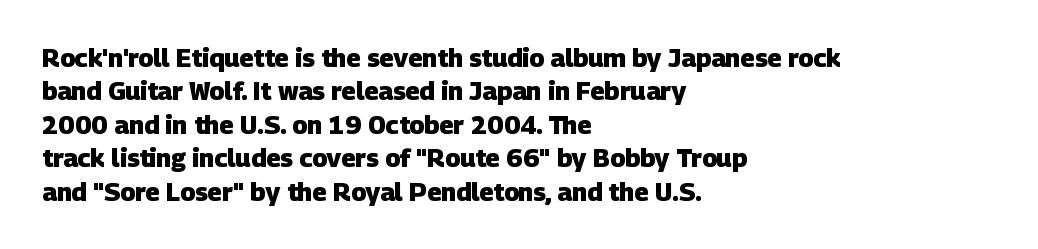
The image shows 25 px bold type; set left-aligned, normal line spacing (1.34x), normal letter spacing, not underlined.
